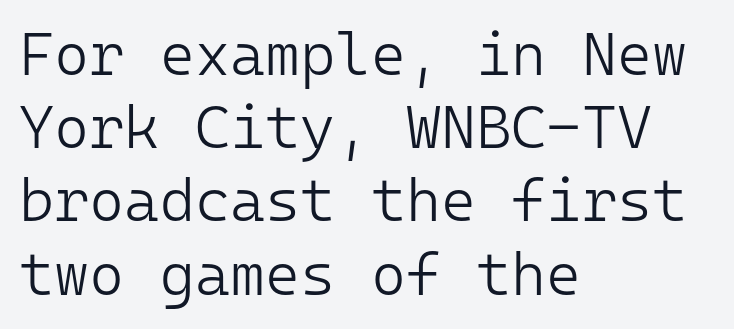
Q: Is the text bold? A: No.
Q: Is the text italic (slanted)? A: No, it is upright.
Q: Is the typeface a serif or a sans-serif typeface? A: Sans-serif.
Q: Is the text underlined? A: No.
Q: How is the paragraph aligned? A: Left-aligned.
Q: Is the spacing between letters normal or unusually wide? A: Normal.
Q: Width (condensed, normal, or wide)? A: Normal.
Q: Stroke contrast? A: Low.
Q: x-height? A: Medium.
Q: Monospaced? A: Yes.
